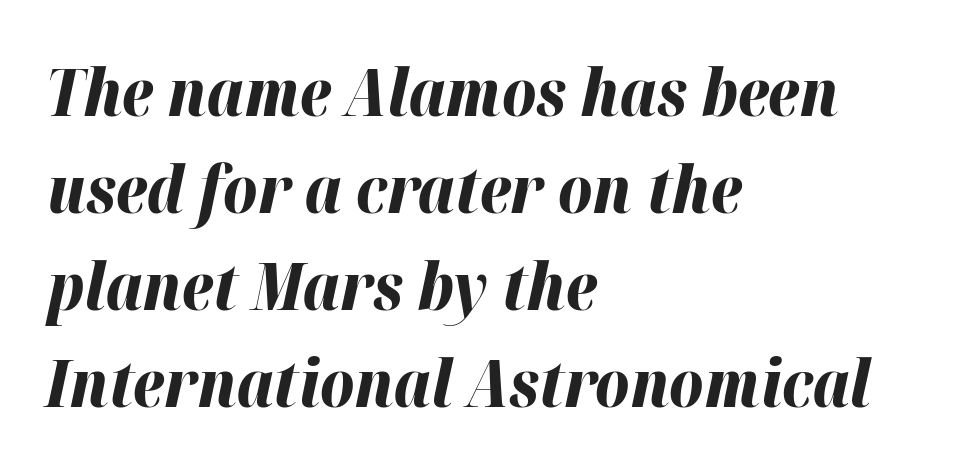
The space directly below the letters is spotless. The compositor pushed each line to the left boundary. Rows of type keep a routine distance in the vertical direction. The passage shown is emphatically bold.
